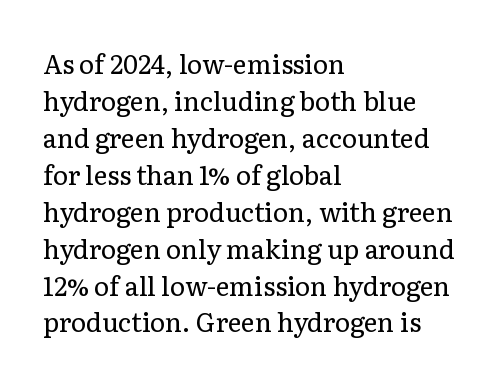
{"italic": "no", "bold": "no", "underline": "no", "align": "left", "line_spacing": "normal", "line_spacing_ratio": 1.42, "letter_spacing": "normal", "letter_spacing_em": 0.0, "glyph_px": 26}
